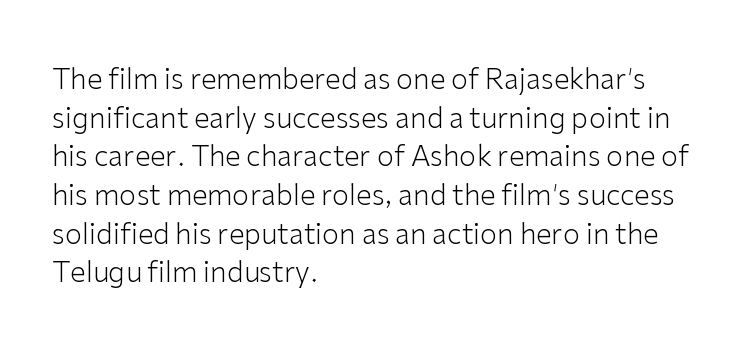
{"serif": "no", "italic": "no", "bold": "no", "weight": "light", "width": "normal", "stroke_contrast": "low", "x_height": "medium", "monospaced": "no", "underline": "no", "align": "left", "line_spacing": "normal", "line_spacing_ratio": 1.38, "letter_spacing": "normal", "letter_spacing_em": 0.0, "glyph_px": 28}
